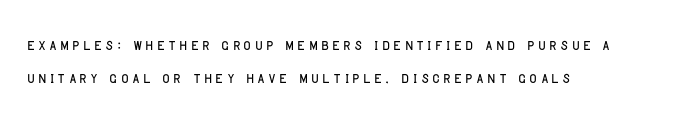
The paragraph shown leans on its left margin. The specimen omits any rule beneath the text block's lines. Students, observe: this is what conventionally led text looks like. Italic? Not at all — the glyphs are vertical.
